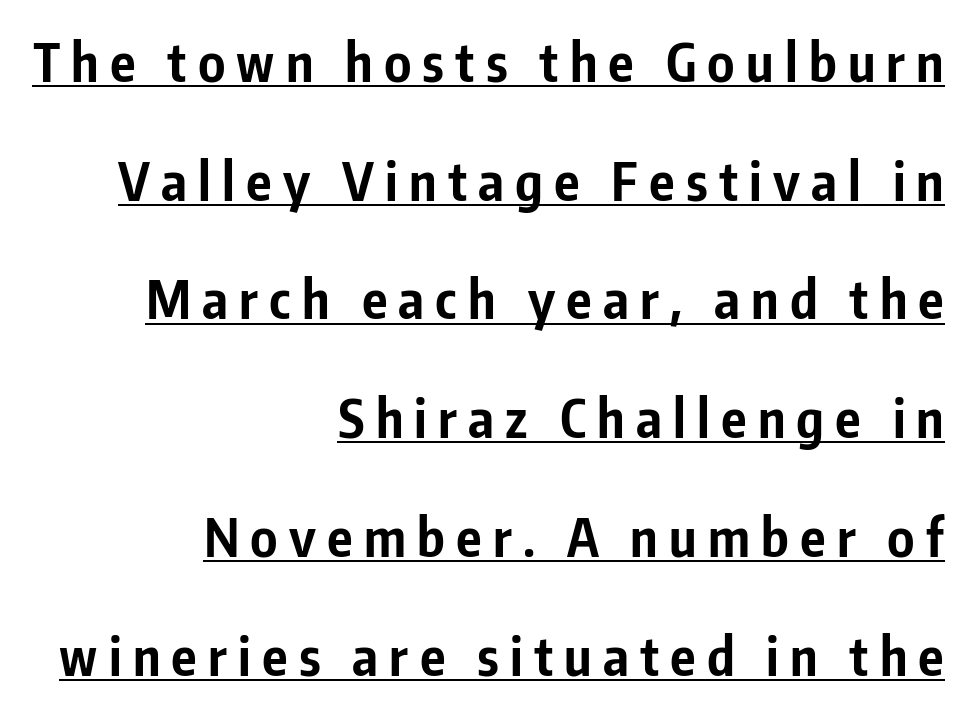
The image shows 53 px bold, condensed sans-serif type, upright; set right-aligned, loose line spacing (2.24x), unusually wide letter spacing (+0.21 em), underlined; low stroke contrast and a medium x-height.
